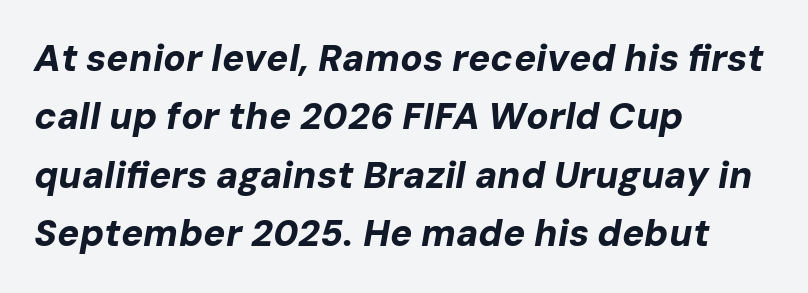
Do the characters align in a grid? No, the font is proportional. This block has exactly the height ordinary leading produces. Reading down the block, your eye returns to a fixed left position each line. In terms of letterspacing, this is plain default setting. Type without underlining. Bold? Absolutely — the strokes are thick and heavy.
